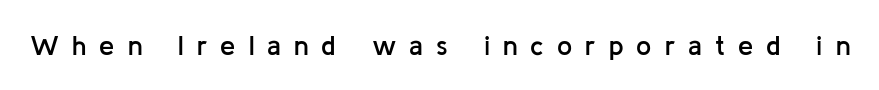
The type sits square on the baseline with zero lean. Just letters on the line, the space beneath them empty. Typographic density is moderately raised because the face is semibold. The letters are spread apart with noticeably loose tracking.
